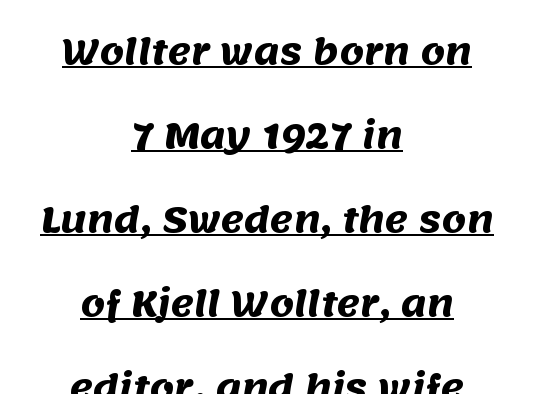
The image shows 35 px heavy sans-serif type; set centered, loose line spacing (2.4x), normal letter spacing, underlined; medium stroke contrast and a large x-height.
